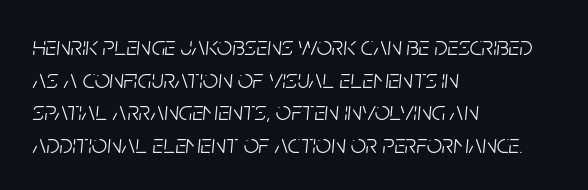
The zone under the glyphs is completely vacant. Weight class: somewhere from thin through regular. Designer's note — italics engaged. The passage shown has conventional tracking throughout. The paragraph has a hard left edge and a soft right edge.
